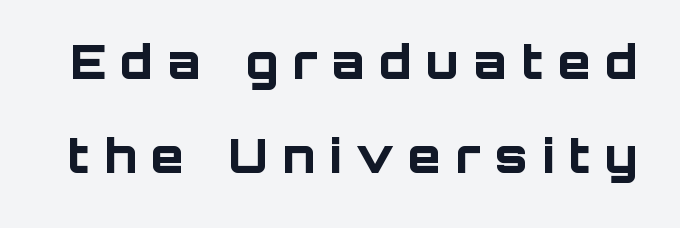
Tall strokes in this sample are plumb rather than angled. There is plenty of visible air inserted between adjacent glyphs. Letters rest on an invisible, unmarked baseline. A dark, heavy texture on the line: the type is bold.
